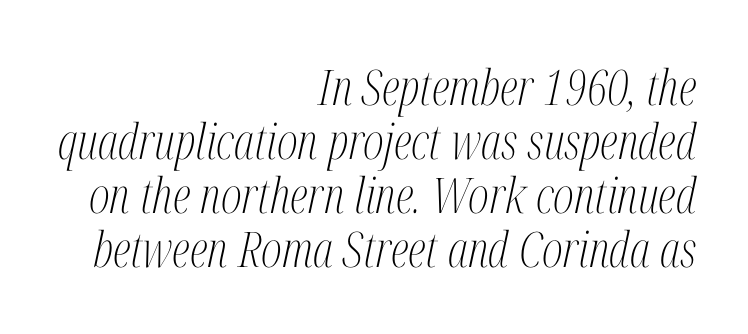
Q: Is the text bold? A: No.
Q: Is the text italic (slanted)? A: Yes, it leans right by about 12 degrees.
Q: Is the typeface a serif or a sans-serif typeface? A: Serif.
Q: Is the text underlined? A: No.
Q: How is the paragraph aligned? A: Right-aligned.
Q: Is the spacing between letters normal or unusually wide? A: Normal.
Q: Is the spacing between lines tight, normal or loose? A: Tight.
Q: Width (condensed, normal, or wide)? A: Condensed.
Q: Stroke contrast? A: Medium.
Q: x-height? A: Medium.
Q: Monospaced? A: No.
